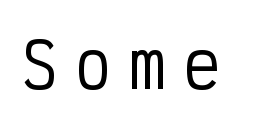
Q: Is the text italic (slanted)? A: No, it is upright.
Q: Is the typeface a serif or a sans-serif typeface? A: Sans-serif.
Q: Is the text underlined? A: No.
Q: Is the spacing between letters normal or unusually wide? A: Unusually wide.
Q: Width (condensed, normal, or wide)? A: Condensed.
Q: Stroke contrast? A: Low.
Q: x-height? A: Medium.
Q: Monospaced? A: Yes.
